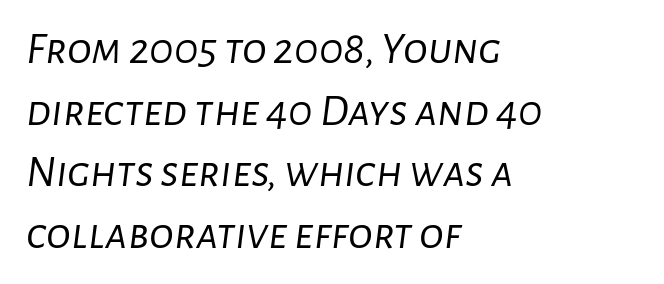
Q: Is the text bold? A: No.
Q: Is the text italic (slanted)? A: Yes, it leans right by about 7 degrees.
Q: Is the text underlined? A: No.
Q: How is the paragraph aligned? A: Left-aligned.
Q: Is the spacing between letters normal or unusually wide? A: Normal.
Q: Is the spacing between lines tight, normal or loose? A: Normal.
Q: Width (condensed, normal, or wide)? A: Normal.
Q: Stroke contrast? A: Low.
Q: x-height? A: Medium.
Q: Monospaced? A: No.
